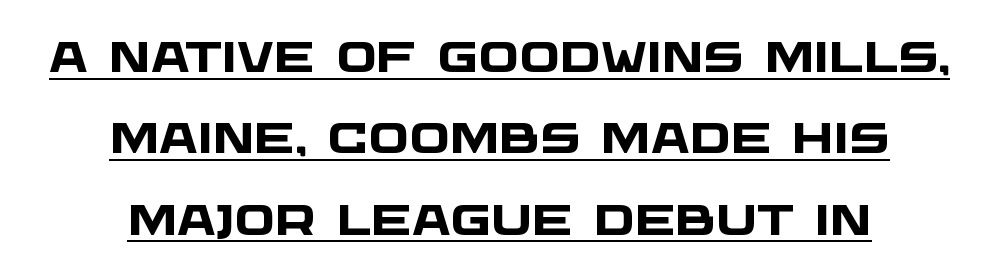
The image shows 43 px heavy, wide sans-serif type; set centered, line spacing 1.89x, normal letter spacing, underlined; low stroke contrast and a large x-height.
